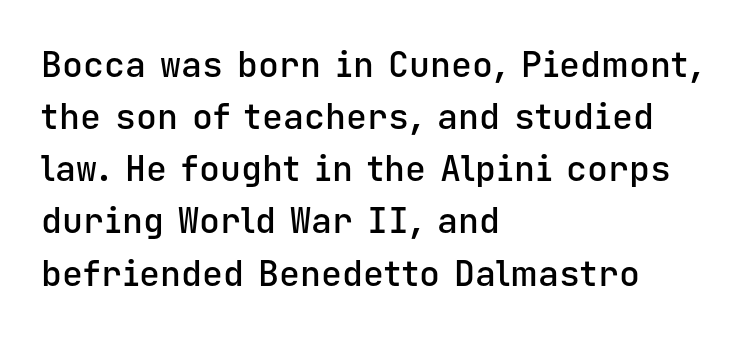
The image shows 35 px semibold sans-serif type, upright, monospaced; set left-aligned, normal line spacing (1.49x), normal letter spacing, not underlined; low stroke contrast and a medium x-height.
